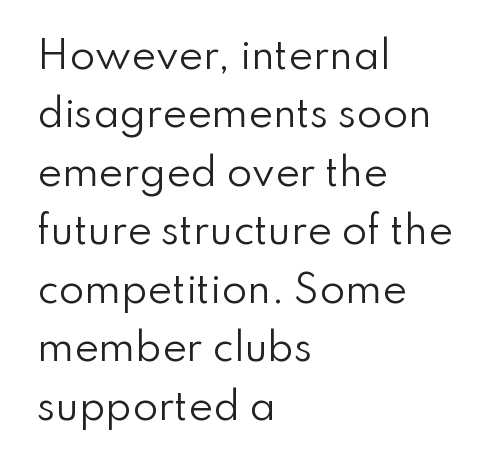
Between one letter and the next there's only the usual sliver of space. The cut favours lightness, reaching ordinary text weight at its darkest. What's the leading like? Ordinary, nothing unusual. Designer's note — italics off, roman on. Underline: absent.
